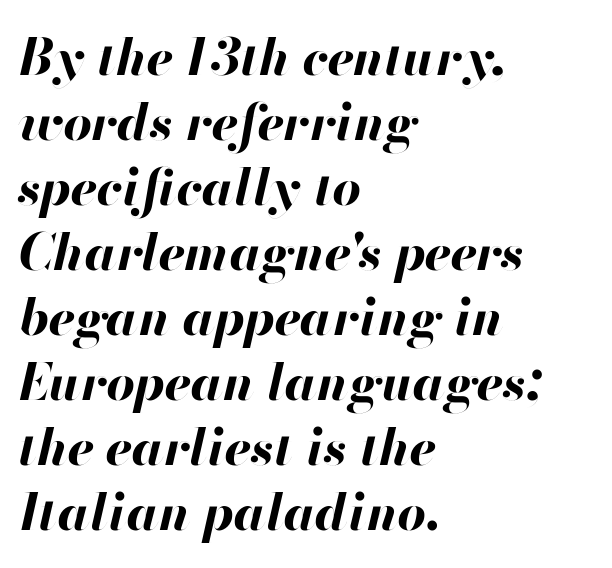
The image shows 50 px bold type, italic (leaning right); set left-aligned, normal line spacing (1.3x), normal letter spacing, not underlined; high stroke contrast and a small x-height.
